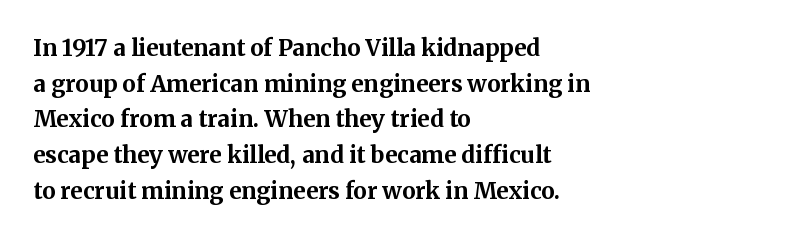
Q: Is the text bold? A: Yes.
Q: Is the text italic (slanted)? A: No, it is upright.
Q: Is the text underlined? A: No.
Q: How is the paragraph aligned? A: Left-aligned.
Q: Is the spacing between letters normal or unusually wide? A: Normal.
Q: Is the spacing between lines tight, normal or loose? A: Normal.
